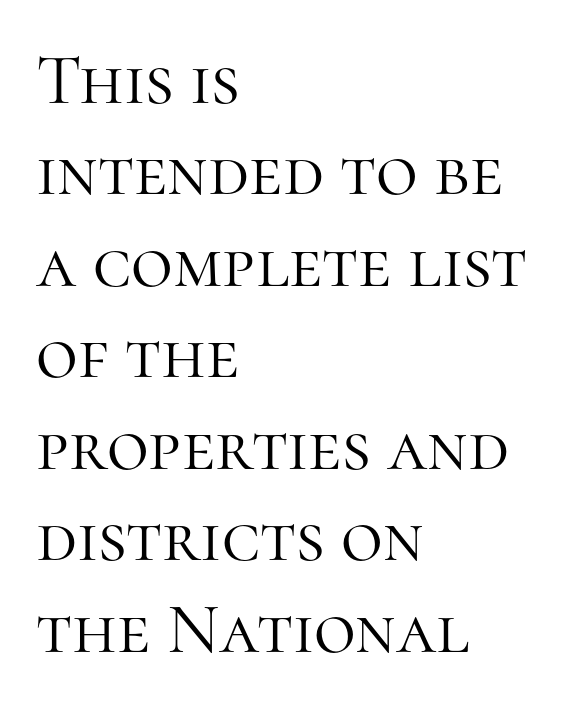
A student would call this left alignment; a typographer would say flush left, rag right. Posture: vertical. Is there much room between lines? A standard amount, neither cramped nor airy. These lines are rendered in a variable-pitch font.
